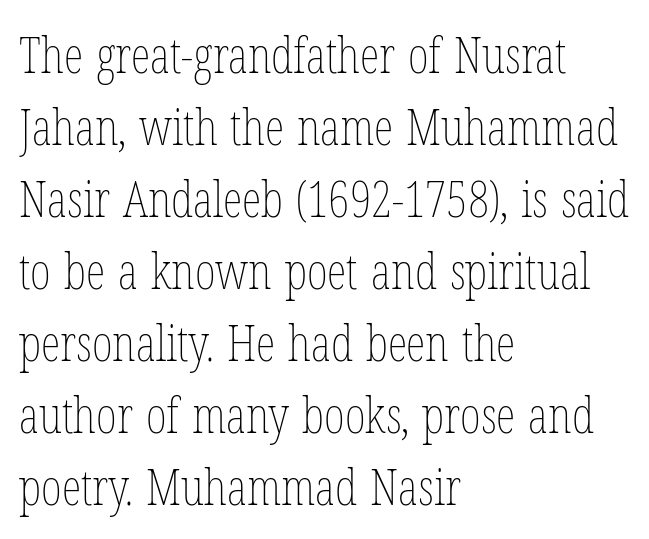
The image shows 50 px thin, condensed type, upright; set left-aligned, normal line spacing (1.44x), normal letter spacing, not underlined; low stroke contrast and a medium x-height.
